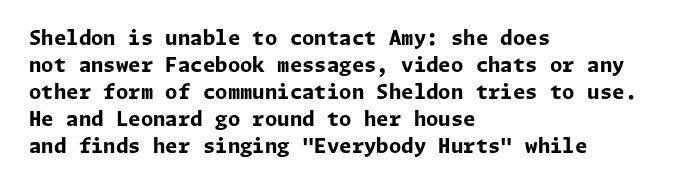
Q: Is the text bold? A: Yes.
Q: Is the text italic (slanted)? A: No, it is upright.
Q: Is the text underlined? A: No.
Q: How is the paragraph aligned? A: Left-aligned.
Q: Is the spacing between letters normal or unusually wide? A: Normal.
Q: Is the spacing between lines tight, normal or loose? A: Normal.
